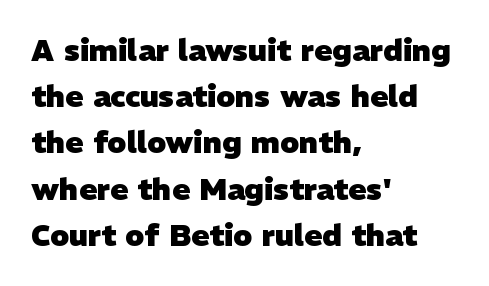
Q: Is the text bold? A: Yes.
Q: Is the typeface a serif or a sans-serif typeface? A: Sans-serif.
Q: Is the text underlined? A: No.
Q: How is the paragraph aligned? A: Left-aligned.
Q: Is the spacing between letters normal or unusually wide? A: Normal.
Q: Is the spacing between lines tight, normal or loose? A: Normal.
Q: Width (condensed, normal, or wide)? A: Normal.
Q: Stroke contrast? A: Low.
Q: x-height? A: Medium.
Q: Monospaced? A: No.
